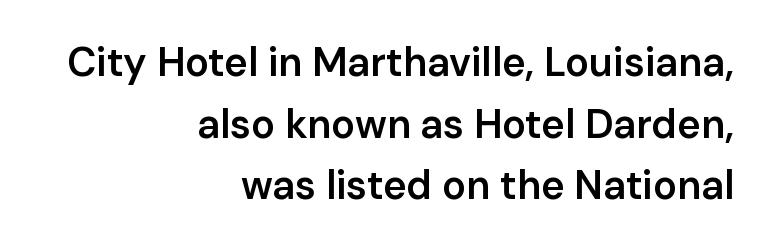
Is there any slant? The stems are plumb. The font is running at a semibold setting, under full bold. The type family on display is of the sans-serif kind. The words here are not underlined. Is this a fixed-width face? No — the glyphs have proportional, varying widths.
